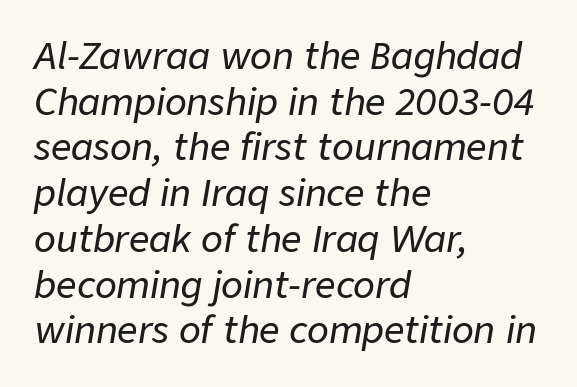
Q: Is the text italic (slanted)? A: Yes, it leans right by about 9 degrees.
Q: Is the text underlined? A: No.
Q: How is the paragraph aligned? A: Left-aligned.
Q: Is the spacing between letters normal or unusually wide? A: Normal.
Q: Is the spacing between lines tight, normal or loose? A: Normal.
Q: Width (condensed, normal, or wide)? A: Normal.
Q: Stroke contrast? A: Low.
Q: x-height? A: Medium.
Q: Monospaced? A: No.
